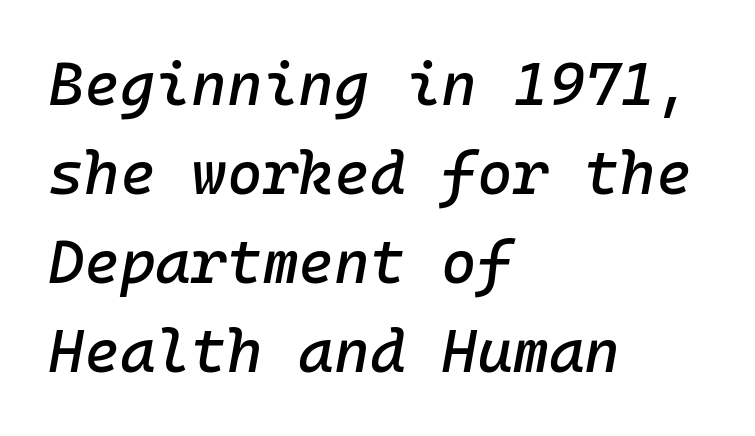
Is the letter spacing exaggerated? No — it looks like the ordinary default. Only glyphs here, with clear space below each row. Observe the lean: these are italic letterforms. The paragraph has a hard left edge and a soft right edge.
